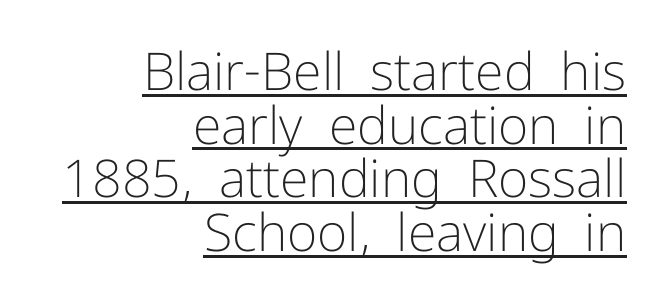
The characters display no serif detailing; their extremities are plain. Students, observe: this is what under-led, compact text looks like. In CSS terms this would be text-align: right. Underlining? Definitely there. Spacing verdict: proportional, widths tailored to each character.
